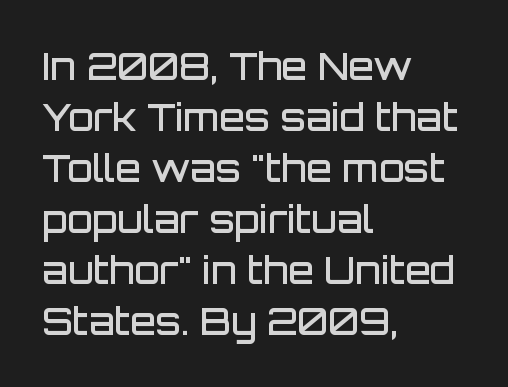
The image shows 37 px semibold sans-serif type, upright; set left-aligned, normal line spacing (1.38x), normal letter spacing, not underlined; low stroke contrast and a large x-height.
